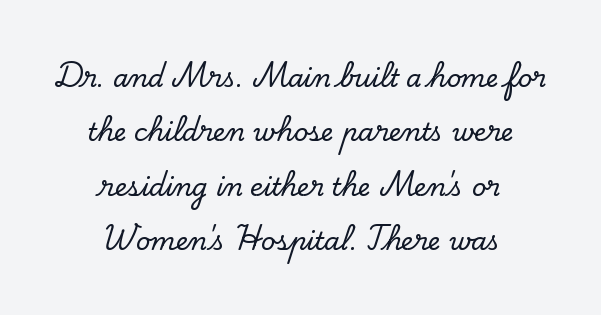
The image shows 25 px text type; set centered, loose line spacing (2.18x), normal letter spacing, not underlined.
